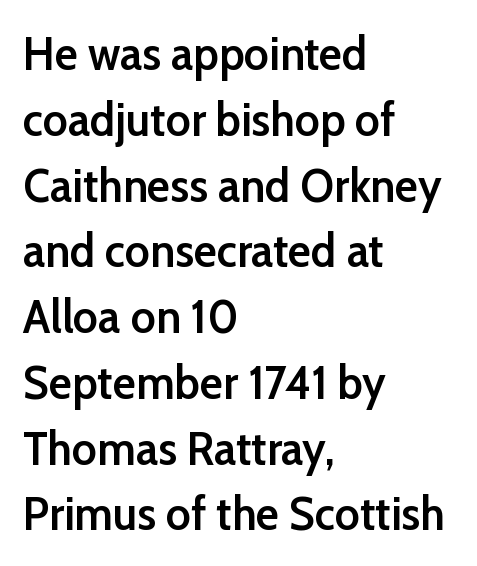
Q: Is the text bold? A: Semi-bold.
Q: Is the text italic (slanted)? A: No, it is upright.
Q: Is the typeface a serif or a sans-serif typeface? A: Sans-serif.
Q: Is the text underlined? A: No.
Q: How is the paragraph aligned? A: Left-aligned.
Q: Is the spacing between letters normal or unusually wide? A: Normal.
Q: Is the spacing between lines tight, normal or loose? A: Normal.
Q: Width (condensed, normal, or wide)? A: Normal.
Q: Stroke contrast? A: Low.
Q: x-height? A: Medium.
Q: Monospaced? A: No.
